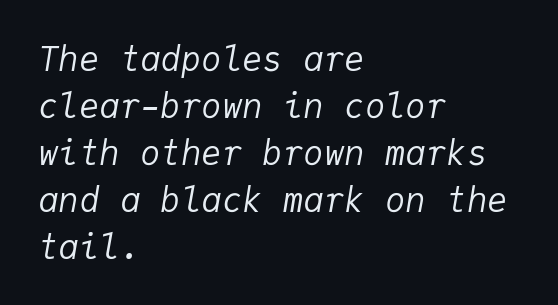
{"italic": "yes", "lean": "right", "slant_degrees": 9, "bold": "no", "weight": "regular", "width": "normal", "stroke_contrast": "low", "x_height": "medium", "monospaced": "yes", "underline": "no", "align": "left", "line_spacing": "normal", "line_spacing_ratio": 1.38, "letter_spacing": "normal", "letter_spacing_em": 0.0, "glyph_px": 34}
